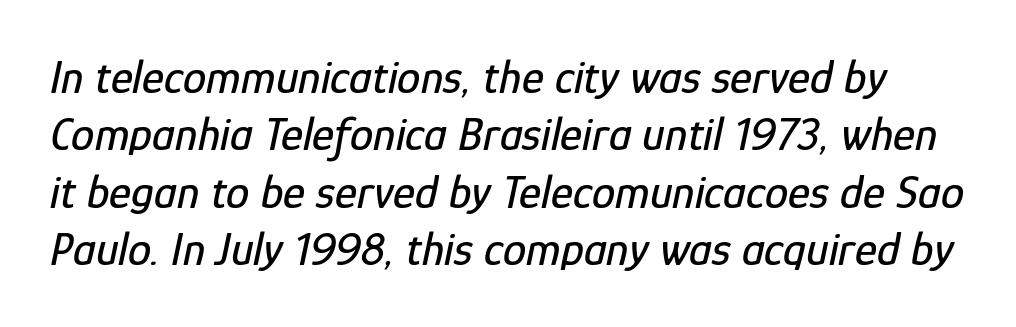
Q: Is the text italic (slanted)? A: Yes, it leans right by about 12 degrees.
Q: Is the text underlined? A: No.
Q: Is the spacing between letters normal or unusually wide? A: Normal.
Q: Width (condensed, normal, or wide)? A: Condensed.
Q: Stroke contrast? A: Low.
Q: x-height? A: Medium.
Q: Monospaced? A: No.
